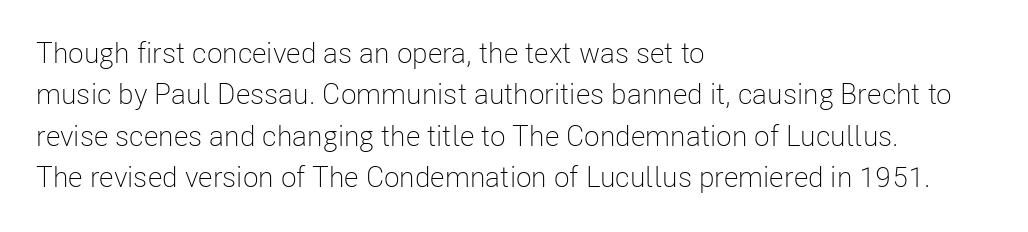
The image shows 29 px light, condensed sans-serif type, upright; set left-aligned, normal line spacing (1.43x), normal letter spacing, not underlined; low stroke contrast and a medium x-height.
